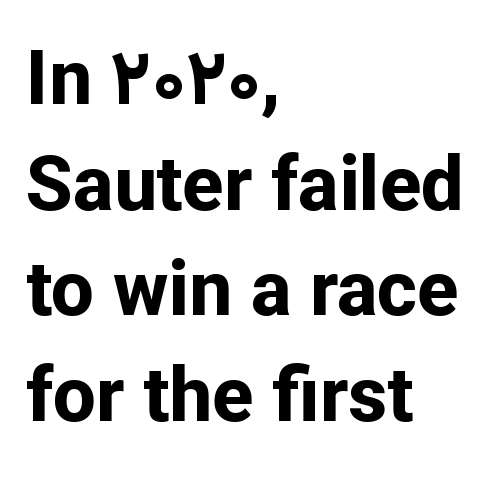
Q: Is the text bold? A: Yes.
Q: Is the text italic (slanted)? A: No, it is upright.
Q: Is the typeface a serif or a sans-serif typeface? A: Sans-serif.
Q: Is the text underlined? A: No.
Q: How is the paragraph aligned? A: Left-aligned.
Q: Is the spacing between letters normal or unusually wide? A: Normal.
Q: Is the spacing between lines tight, normal or loose? A: Normal.
Q: Width (condensed, normal, or wide)? A: Normal.
Q: Stroke contrast? A: Low.
Q: x-height? A: Medium.
Q: Monospaced? A: No.
